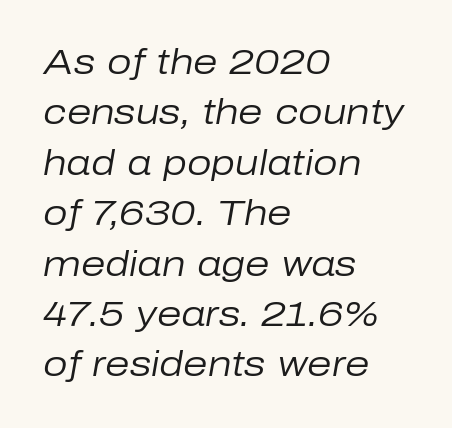
The image shows 35 px regular-weight type, italic (leaning right); set left-aligned, normal line spacing (1.44x), normal letter spacing, not underlined; low stroke contrast and a medium x-height.
